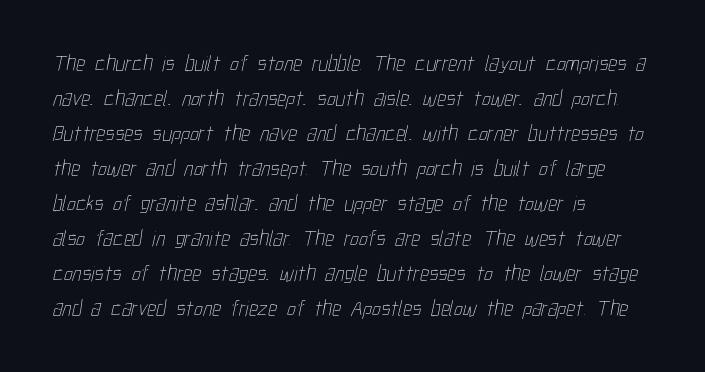
Q: Is the text bold? A: No.
Q: Is the text underlined? A: No.
Q: How is the paragraph aligned? A: Left-aligned.
Q: Is the spacing between letters normal or unusually wide? A: Normal.
Q: Is the spacing between lines tight, normal or loose? A: Normal.
